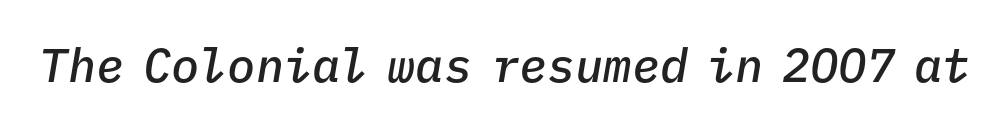
Q: Is the text bold? A: Semi-bold.
Q: Is the text italic (slanted)? A: Yes, it leans right by about 9 degrees.
Q: Is the text underlined? A: No.
Q: Is the spacing between letters normal or unusually wide? A: Normal.
Q: Width (condensed, normal, or wide)? A: Normal.
Q: Stroke contrast? A: Low.
Q: x-height? A: Medium.
Q: Monospaced? A: Yes.
